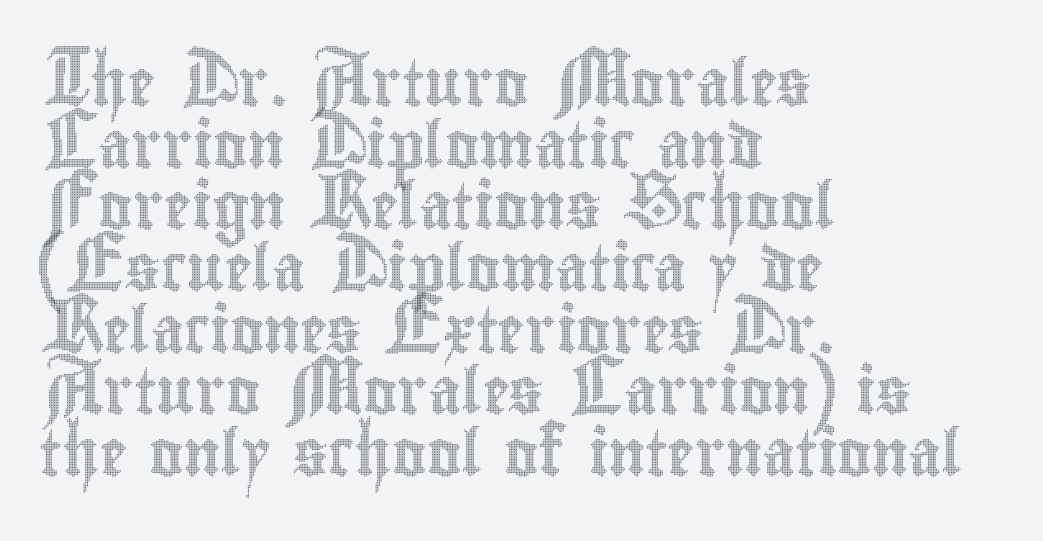
Alignment: flush left. The strip under each line holds only bare page. Quick note: interline space is typical. Compared with typical body copy, the letter spacing here is the same. Posture: upright roman.
